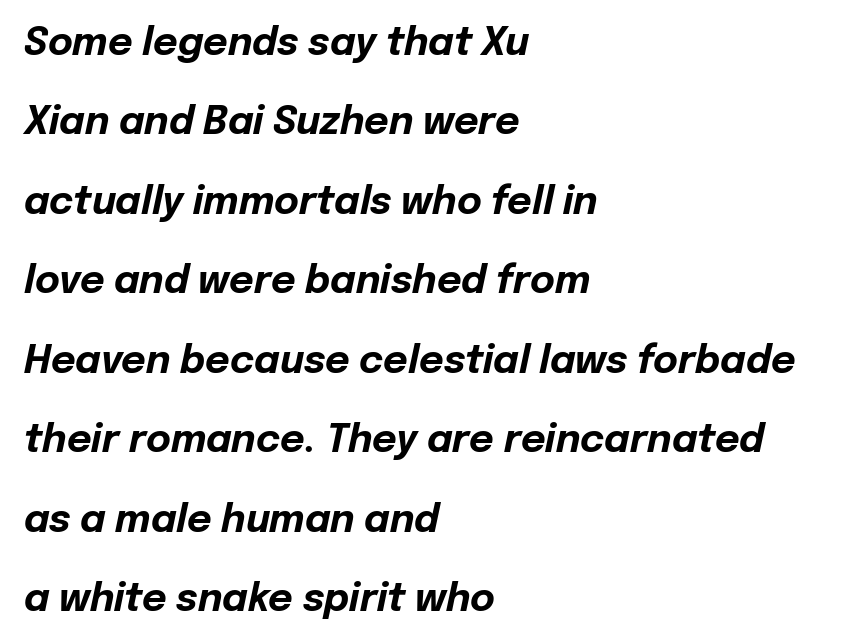
Character widths vary here, with narrow letters taking less room than wide ones. Designer's note — italics engaged. As a designer I'd log this as weight 700, bold. Interline gaps are noticeably wide in this sample. Each word holds together tightly as a unit, with standard inter-letter gaps.
